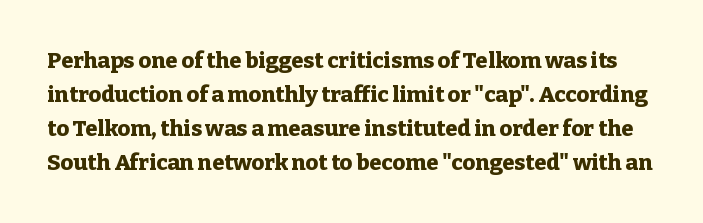
Q: Is the text bold? A: Yes.
Q: Is the text italic (slanted)? A: No, it is upright.
Q: Is the text underlined? A: No.
Q: Is the spacing between letters normal or unusually wide? A: Normal.
Q: Is the spacing between lines tight, normal or loose? A: Normal.
